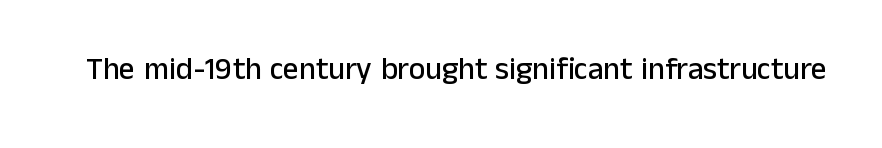
Q: Is the text italic (slanted)? A: No, it is upright.
Q: Is the typeface a serif or a sans-serif typeface? A: Sans-serif.
Q: Is the text underlined? A: No.
Q: Is the spacing between letters normal or unusually wide? A: Normal.
Q: Width (condensed, normal, or wide)? A: Normal.
Q: Stroke contrast? A: Low.
Q: x-height? A: Medium.
Q: Monospaced? A: No.
